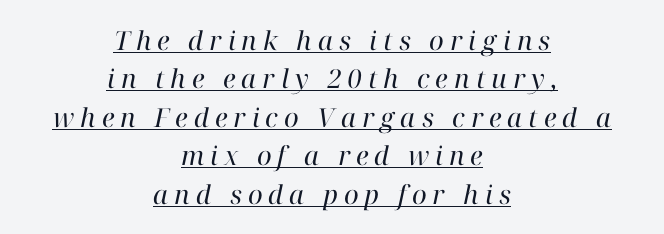
The image shows 26 px text type, italic (leaning right); set centered, normal line spacing (1.48x), unusually wide letter spacing (+0.23 em), underlined.
